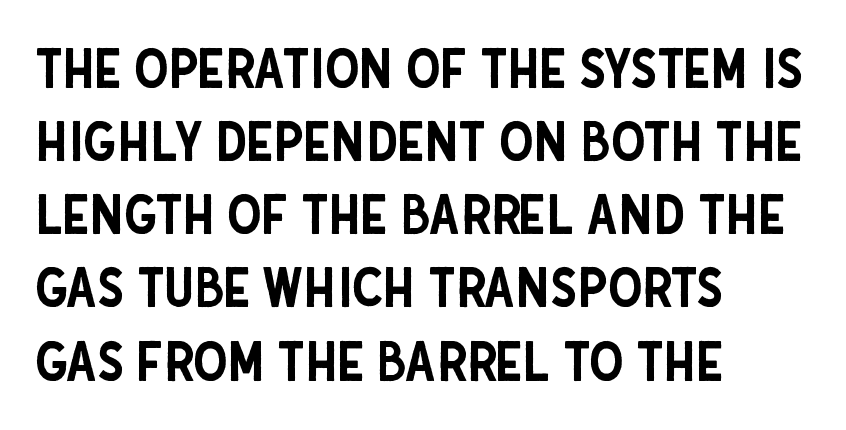
This is the regular roman posture of the typeface. Clear beneath every line of the passage. Each letter's strokes conclude bluntly, with no projecting serifs. Summary of vertical rhythm: regular, with standard interline spacing. The type is set solid horizontally, with unmodified tracking.
